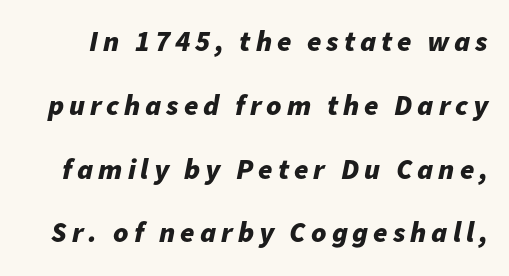
Q: Is the text bold? A: Yes.
Q: Is the text italic (slanted)? A: Yes, it leans right by about 11 degrees.
Q: Is the text underlined? A: No.
Q: Is the spacing between lines tight, normal or loose? A: Loose.
Q: Width (condensed, normal, or wide)? A: Normal.
Q: Stroke contrast? A: Low.
Q: x-height? A: Medium.
Q: Monospaced? A: No.
